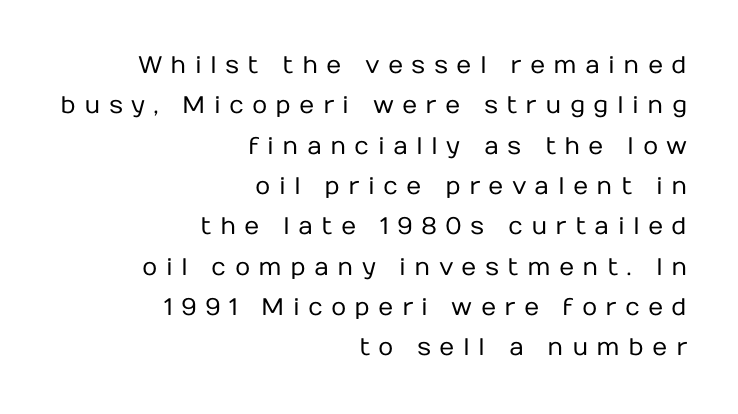
The image shows 24 px text type, upright; set right-aligned, normal line spacing (1.68x), unusually wide letter spacing (+0.34 em), not underlined.
